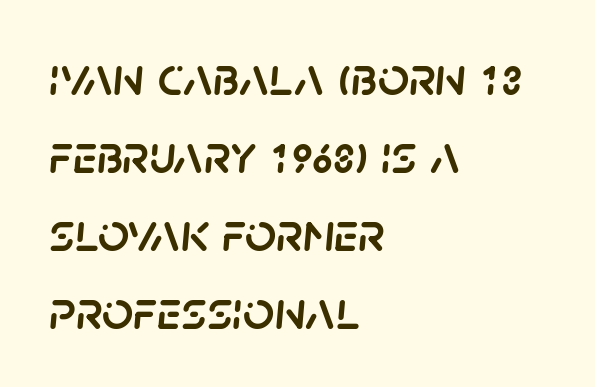
{"italic": "yes", "lean": "right", "slant_degrees": 5, "width": "normal", "stroke_contrast": "low", "x_height": "large", "monospaced": "no", "underline": "no", "align": "left", "line_spacing": "normal", "line_spacing_ratio": 1.42, "letter_spacing": "normal", "letter_spacing_em": 0.0, "glyph_px": 55}
